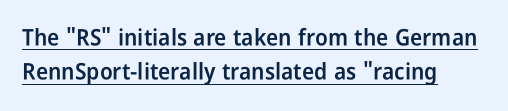
Emphasis is given by a line drawn under the lettering. Is the letter spacing exaggerated? No — it looks like the ordinary default. Stems and bowls a touch heavier than normal — semibold. This sample uses an upright cut, with every glyph sitting square on the baseline. The block of text has a typical density, with ordinary space between rows.
